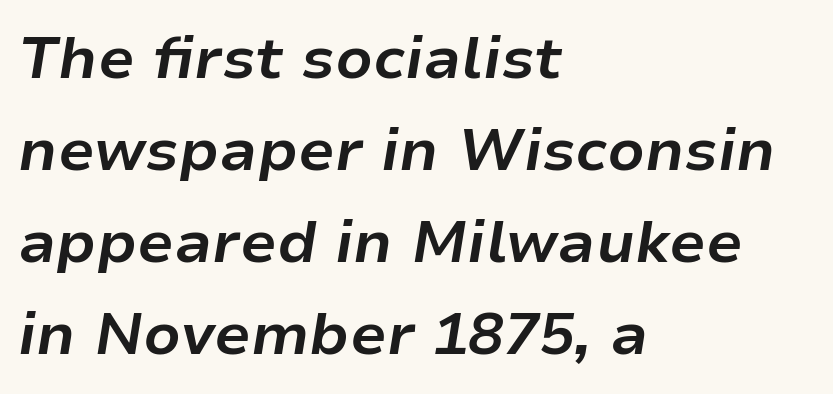
The image shows 59 px bold type, italic (leaning right); set left-aligned, normal line spacing (1.56x), normal letter spacing, not underlined; low stroke contrast and a medium x-height.
